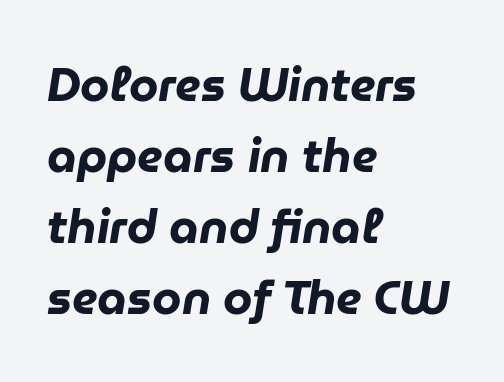
Spacing verdict: proportional, widths tailored to each character. Style check: oblique. Look at the stroke-to-counter ratio: heavy, a bold. Check the space under the baseline: it is left empty.
